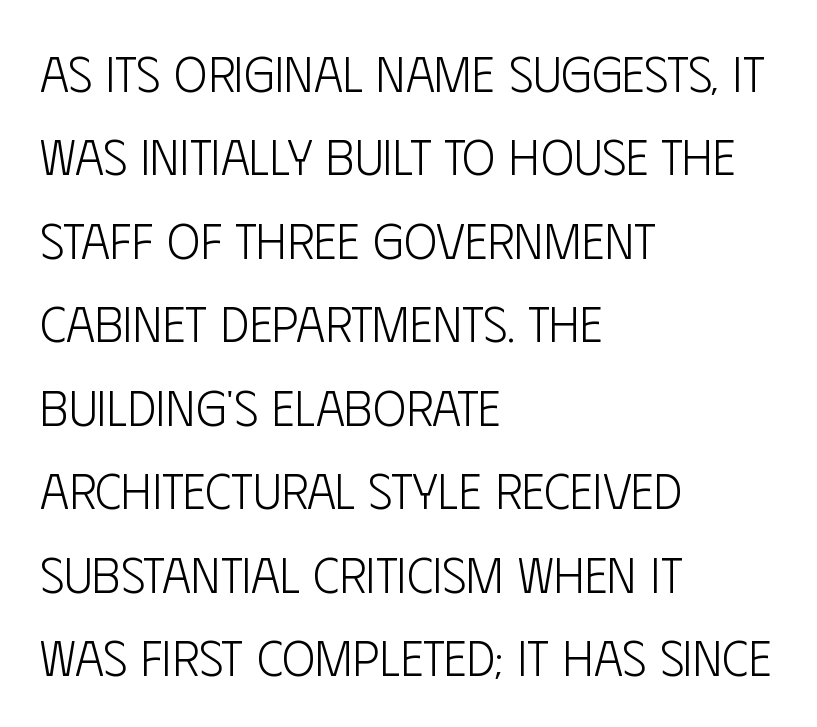
{"serif": "no", "italic": "no", "bold": "no", "weight": "light", "width": "condensed", "stroke_contrast": "low", "x_height": "large", "monospaced": "no", "underline": "no", "align": "left", "line_spacing": "normal", "line_spacing_ratio": 1.67, "letter_spacing": "normal", "letter_spacing_em": 0.0, "glyph_px": 50}
